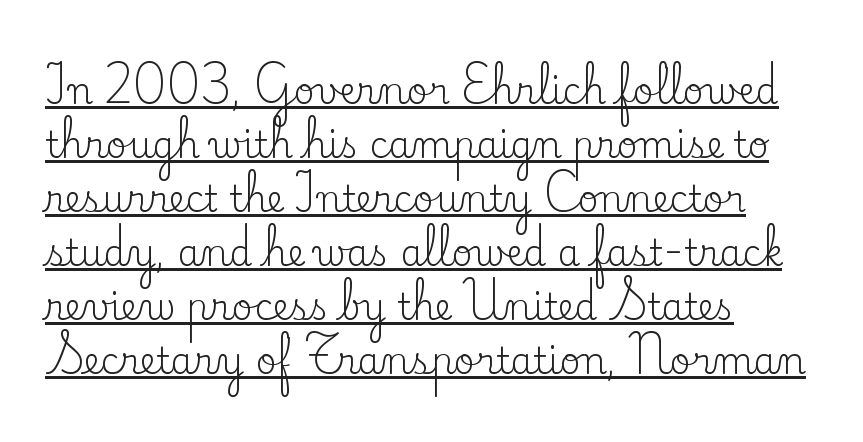
Q: Is the text bold? A: No.
Q: Is the text italic (slanted)? A: No, it is upright.
Q: Is the text underlined? A: Yes.
Q: How is the paragraph aligned? A: Left-aligned.
Q: Is the spacing between letters normal or unusually wide? A: Normal.
Q: Is the spacing between lines tight, normal or loose? A: Normal.
Q: Width (condensed, normal, or wide)? A: Normal.
Q: Stroke contrast? A: Low.
Q: x-height? A: Small.
Q: Monospaced? A: No.
